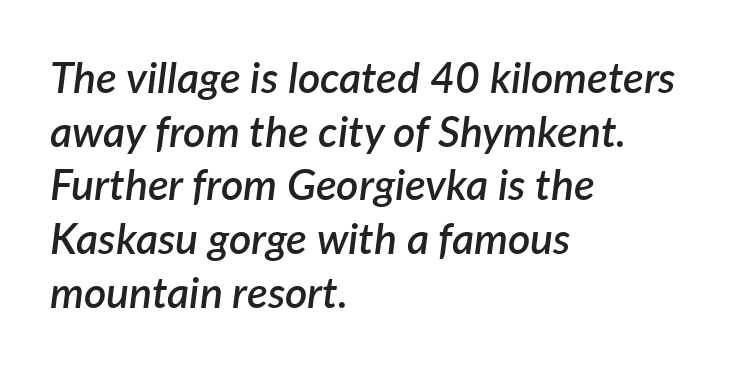
The image shows 43 px semibold type, italic (leaning right); set left-aligned, normal line spacing (1.25x), normal letter spacing, not underlined; low stroke contrast and a medium x-height.
